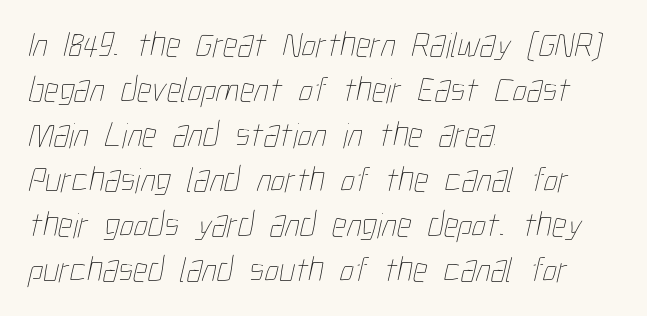
Here the designer chose a conventional face with non-uniform glyph widths. The space directly below the letters is spotless. The gaps between neighbouring characters are ordinary and unremarkable. The weight tops out at a normal text grade.
